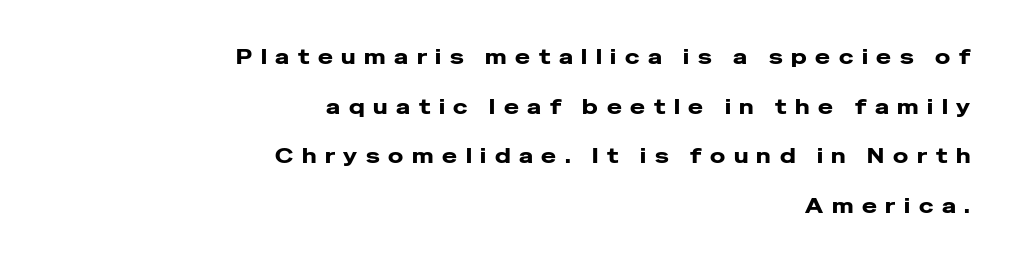
Does the copy run flush right? Yes — the right margin is perfectly even. Baseline-to-baseline distance is far greater than the letter height. If you drew a line through each stem, it would be perfectly vertical. This sample uses expanded letter spacing, leaving extra air between glyphs. Only glyphs here, with clear space below each row.
